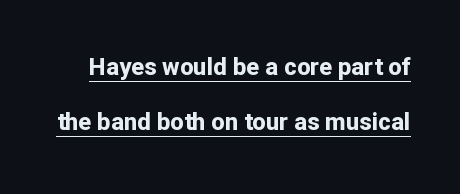
{"italic": "no", "bold": "yes", "underline": "yes", "line_spacing": "loose", "line_spacing_ratio": 2.31, "letter_spacing": "normal", "letter_spacing_em": 0.0, "glyph_px": 24}
